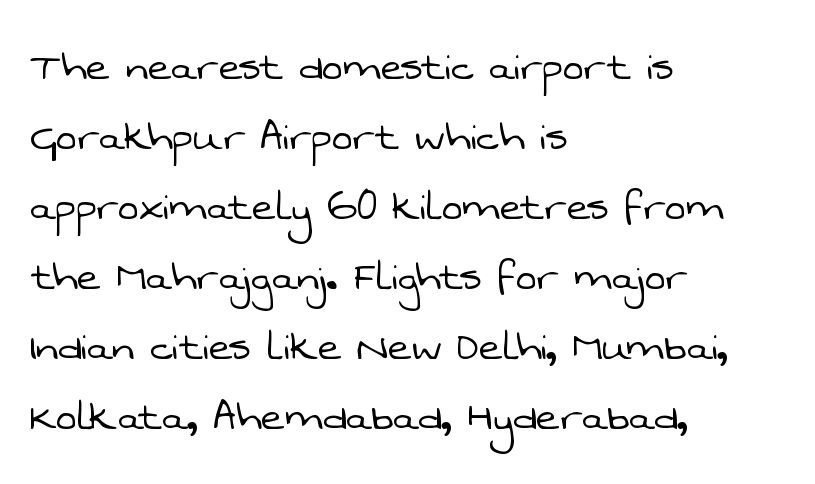
{"serif": "no", "bold": "no", "weight": "light", "width": "normal", "stroke_contrast": "low", "x_height": "medium", "monospaced": "no", "underline": "no", "align": "left", "line_spacing": "normal", "line_spacing_ratio": 1.4, "letter_spacing": "normal", "letter_spacing_em": 0.0, "glyph_px": 50}
